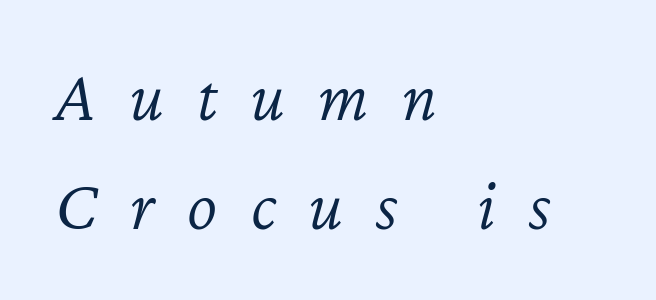
{"italic": "yes", "lean": "right", "slant_degrees": 12, "bold": "no", "weight": "light", "width": "normal", "stroke_contrast": "low", "x_height": "medium", "monospaced": "no", "underline": "no", "align": "left", "line_spacing": "normal", "line_spacing_ratio": 1.51, "letter_spacing": "wide", "letter_spacing_em": 0.46, "glyph_px": 72}
